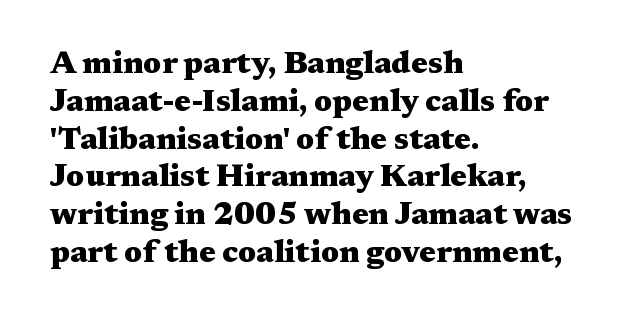
{"serif": "yes", "italic": "no", "bold": "yes", "weight": "heavy", "width": "wide", "stroke_contrast": "medium", "x_height": "medium", "monospaced": "no", "underline": "no", "align": "left", "line_spacing_ratio": 1.22, "letter_spacing": "normal", "letter_spacing_em": 0.0, "glyph_px": 31}
